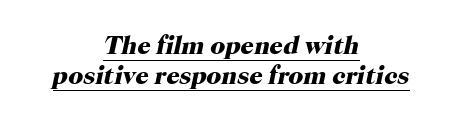
Q: Is the text bold? A: Yes.
Q: Is the text italic (slanted)? A: Yes, it leans right by about 12 degrees.
Q: Is the text underlined? A: Yes.
Q: How is the paragraph aligned? A: Centered.
Q: Is the spacing between letters normal or unusually wide? A: Normal.
